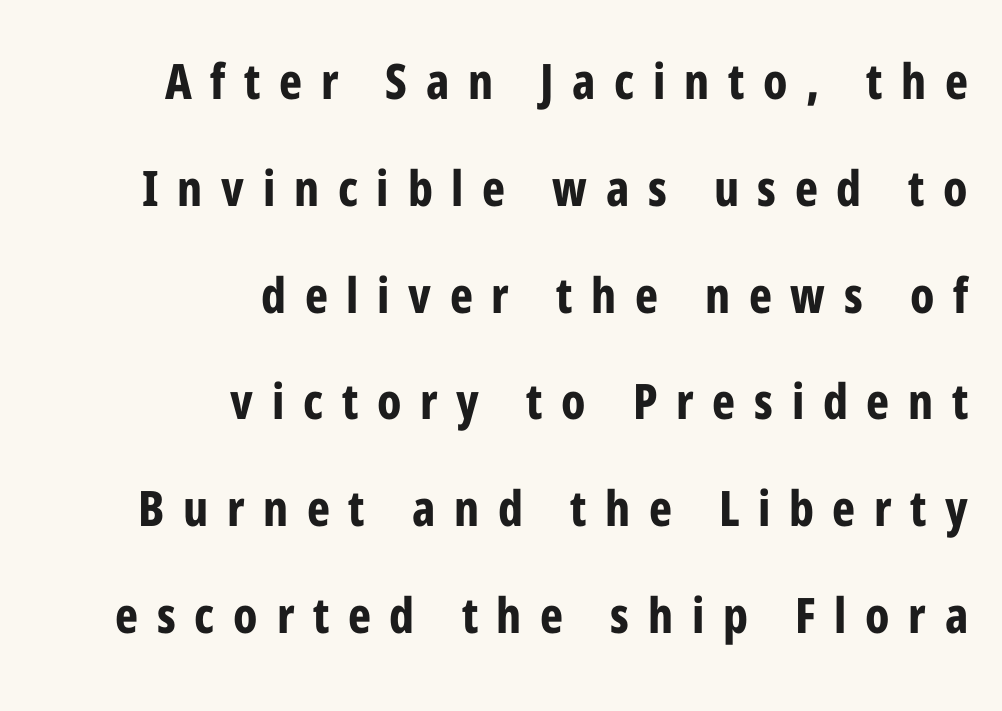
The image shows 49 px bold, condensed sans-serif type, upright; set right-aligned, loose line spacing (2.18x), unusually wide letter spacing (+0.38 em), not underlined; low stroke contrast and a medium x-height.
